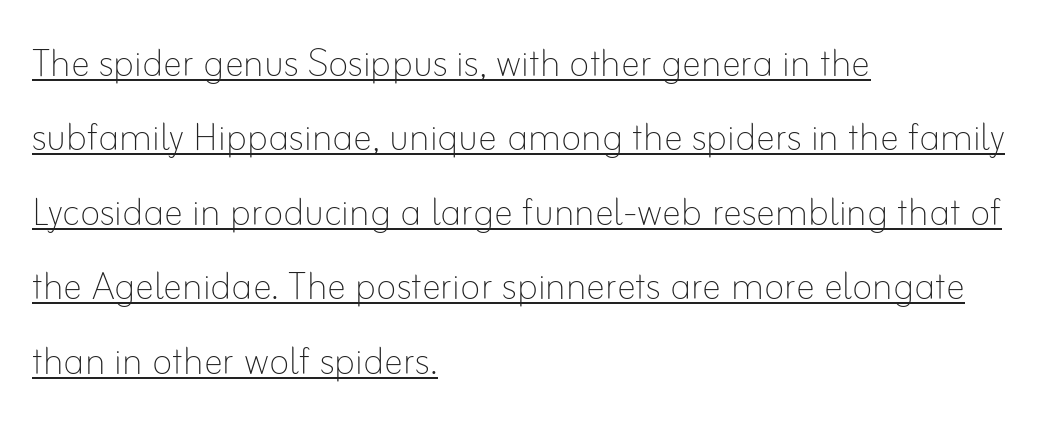
The image shows 48 px thin type, upright; set left-aligned, normal line spacing (1.55x), normal letter spacing, underlined; low stroke contrast and a small x-height.
